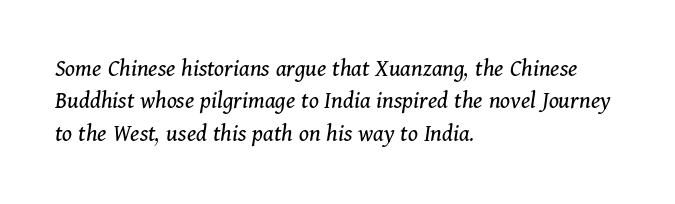
{"italic": "yes", "lean": "right", "slant_degrees": 11, "bold": "no", "underline": "no", "align": "left", "line_spacing": "normal", "line_spacing_ratio": 1.3, "letter_spacing": "normal", "letter_spacing_em": 0.0, "glyph_px": 25}
